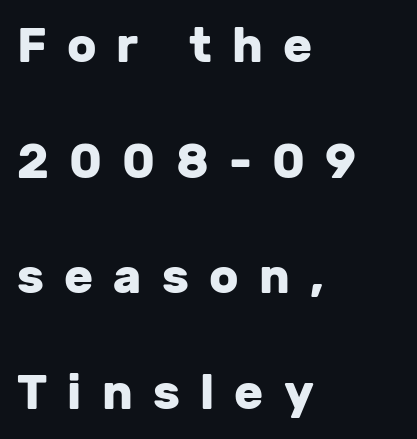
Q: Is the text bold? A: Yes.
Q: Is the text italic (slanted)? A: No, it is upright.
Q: Is the typeface a serif or a sans-serif typeface? A: Sans-serif.
Q: Is the text underlined? A: No.
Q: How is the paragraph aligned? A: Left-aligned.
Q: Is the spacing between letters normal or unusually wide? A: Unusually wide.
Q: Is the spacing between lines tight, normal or loose? A: Loose.
Q: Width (condensed, normal, or wide)? A: Normal.
Q: Stroke contrast? A: Low.
Q: x-height? A: Medium.
Q: Monospaced? A: No.
